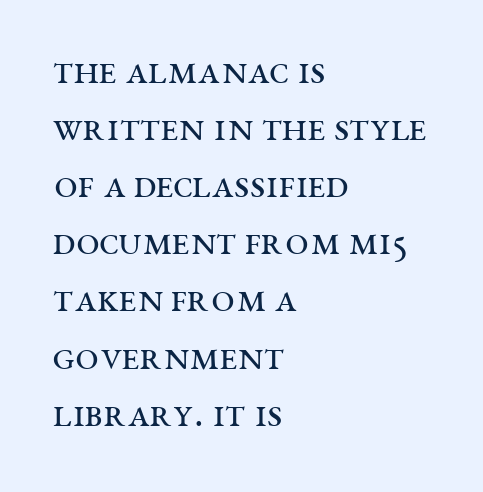
{"serif": "yes", "italic": "no", "bold": "no", "weight": "regular", "width": "wide", "stroke_contrast": "medium", "x_height": "large", "monospaced": "no", "underline": "no", "align": "left", "line_spacing": "normal", "line_spacing_ratio": 1.36, "letter_spacing": "normal", "letter_spacing_em": 0.0, "glyph_px": 42}
